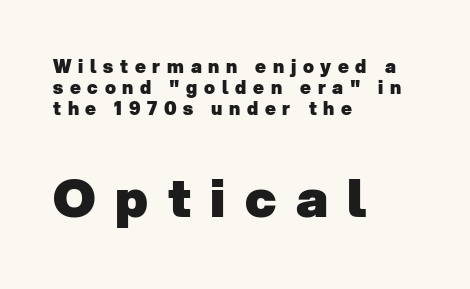
{"serif": "no", "bold": "yes", "weight": "heavy", "width": "normal", "stroke_contrast": "low", "x_height": "medium", "monospaced": "no", "underline": "no", "align": "left", "line_spacing_ratio": 1.16, "letter_spacing": "wide", "letter_spacing_em": 0.37, "larger_block": "second", "size_ratio": 2.94, "glyph_px": 53}
